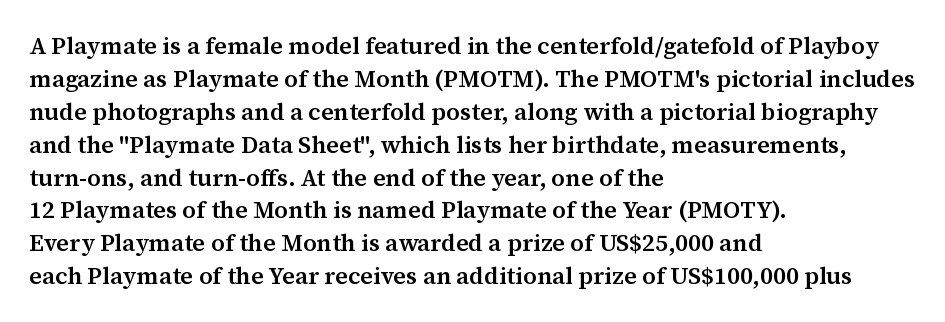
Q: Is the text bold? A: Semi-bold.
Q: Is the text italic (slanted)? A: No, it is upright.
Q: Is the text underlined? A: No.
Q: How is the paragraph aligned? A: Left-aligned.
Q: Is the spacing between letters normal or unusually wide? A: Normal.
Q: Is the spacing between lines tight, normal or loose? A: Normal.
